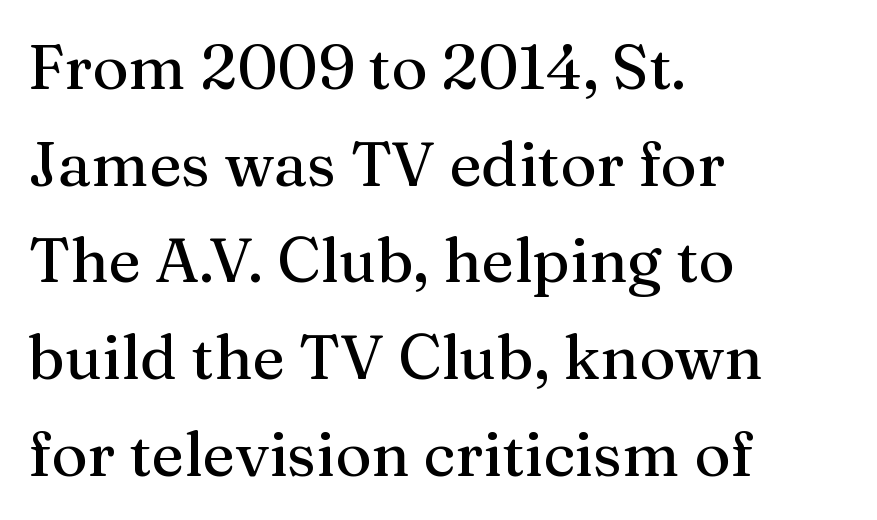
The image shows 62 px serif type, upright; set left-aligned, normal line spacing (1.56x), normal letter spacing, not underlined; medium stroke contrast and a medium x-height.
